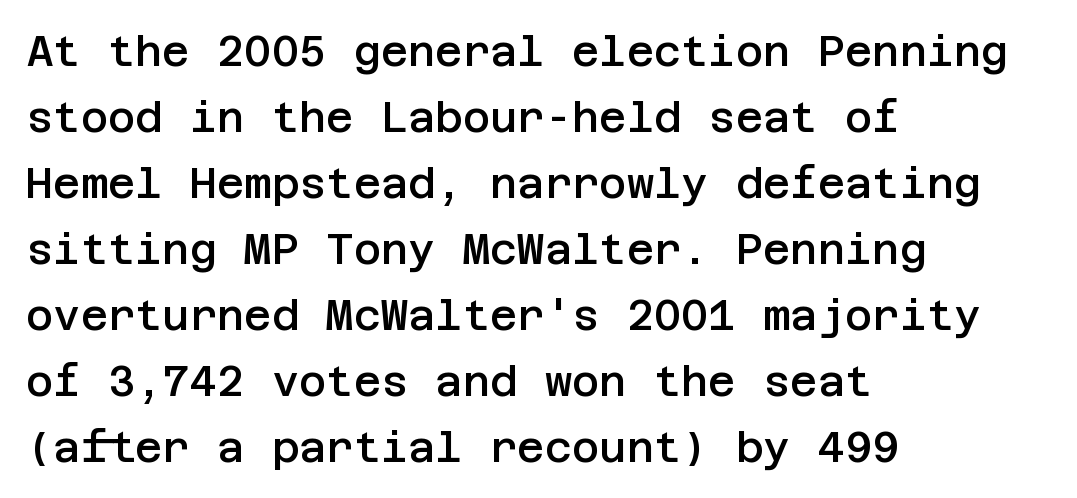
{"serif": "no", "italic": "no", "bold": "semi", "weight": "semibold", "width": "normal", "stroke_contrast": "low", "x_height": "large", "underline": "no", "align": "left", "line_spacing": "normal", "line_spacing_ratio": 1.57, "letter_spacing": "normal", "letter_spacing_em": 0.0, "glyph_px": 42}
